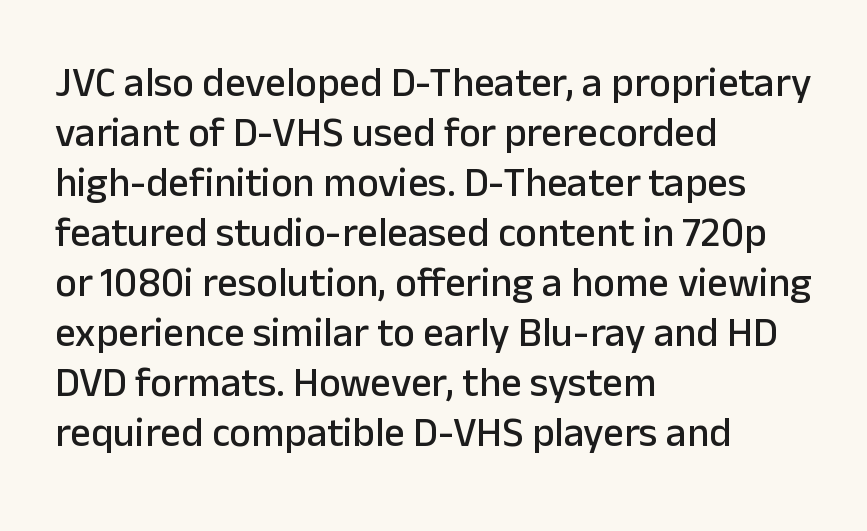
Quick note: underline off. Observe the absence of serifs on each vertical stroke in this sample. Notice how the passage keeps a crisp vertical edge on the left only. If you drew a line through each stem, it would be perfectly vertical. Nothing unusual about the tracking: characters are spaced as the font intends.
